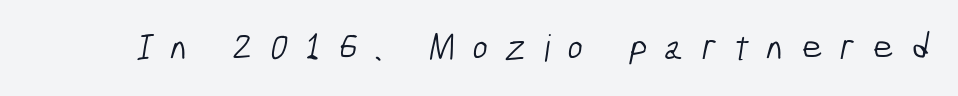
{"serif": "no", "bold": "no", "weight": "light", "width": "condensed", "stroke_contrast": "low", "x_height": "medium", "monospaced": "no", "underline": "no", "letter_spacing": "wide", "letter_spacing_em": 0.48, "glyph_px": 37}
